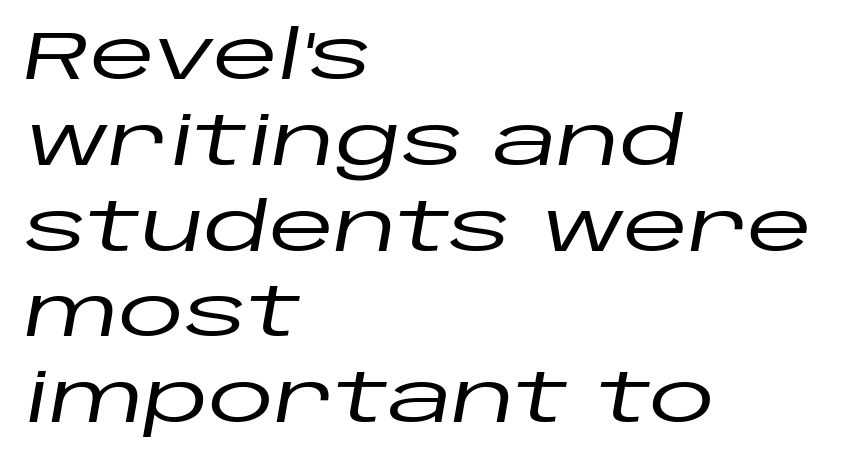
{"italic": "yes", "lean": "right", "slant_degrees": 10, "width": "wide", "stroke_contrast": "low", "x_height": "large", "monospaced": "no", "underline": "no", "align": "left", "line_spacing": "normal", "line_spacing_ratio": 1.28, "letter_spacing": "normal", "letter_spacing_em": 0.0, "glyph_px": 67}
